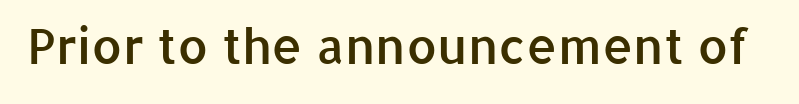
These lines are composed in type without serifs. Bare-footed words on every line. Each letter keeps its own natural width here, so spacing adapts to shape. Designer's note — italics off, roman on. Spacing between characters is what you'd get straight out of the box. Heft: intermediate — a semibold.
